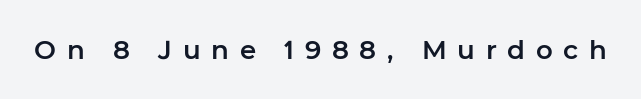
Q: Is the text italic (slanted)? A: No, it is upright.
Q: Is the text underlined? A: No.
Q: Is the spacing between letters normal or unusually wide? A: Unusually wide.
